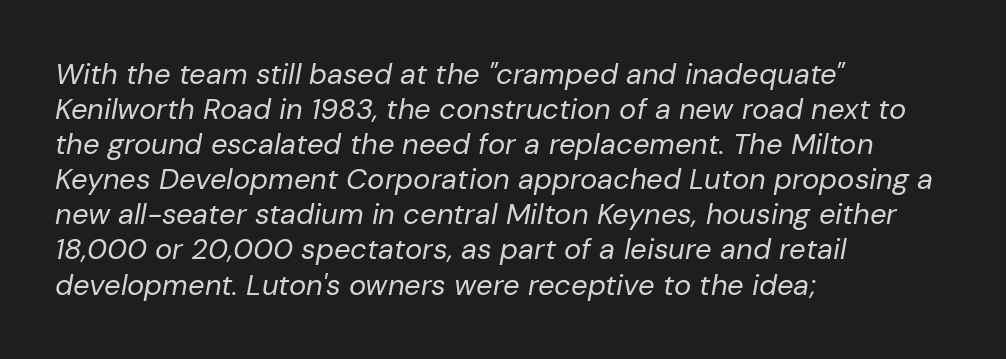
{"italic": "yes", "lean": "right", "slant_degrees": 10, "bold": "no", "weight": "regular", "width": "normal", "stroke_contrast": "low", "x_height": "medium", "monospaced": "no", "underline": "no", "align": "left", "line_spacing_ratio": 1.21, "letter_spacing": "normal", "letter_spacing_em": 0.0, "glyph_px": 29}
